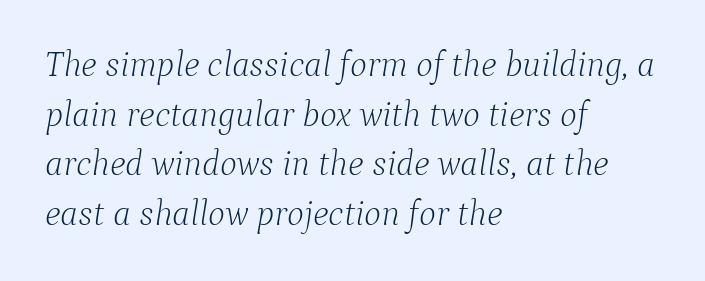
The image shows 36 px light serif type, italic (leaning right); set left-aligned, normal line spacing (1.38x), normal letter spacing, not underlined; low stroke contrast and a medium x-height.
